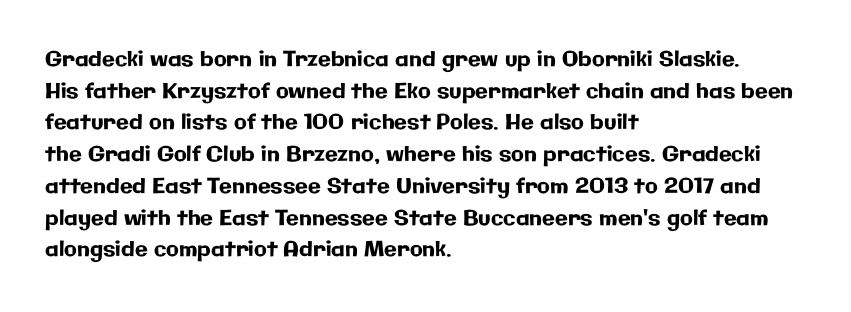
Has an underline been added? It has not. Do the letters lean? They stand straight. Notice how descenders clear the ascenders below comfortably — that's standard leading. The line texture is even and compact thanks to regular tracking.
